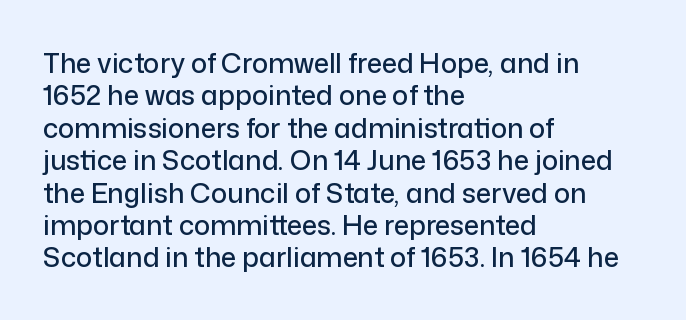
Q: Is the text italic (slanted)? A: No, it is upright.
Q: Is the text underlined? A: No.
Q: How is the paragraph aligned? A: Left-aligned.
Q: Is the spacing between letters normal or unusually wide? A: Normal.
